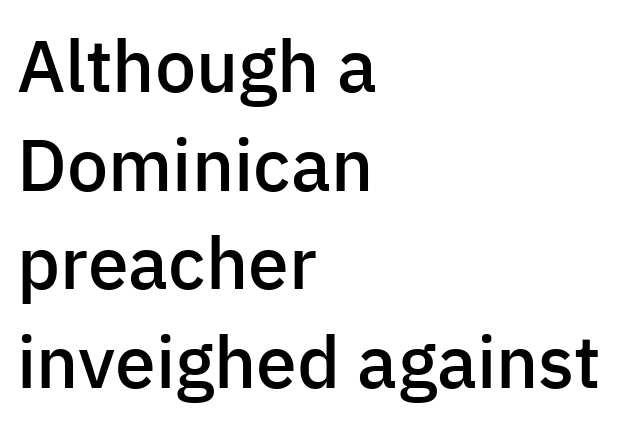
Descenders hang freely into open space. Check where the strokes stop: nothing finishes them off — pure sans. This is roman type, the default non-slanted kind. The lines sit at an ordinary, default distance from one another. The rag falls on the right side of this text block.
